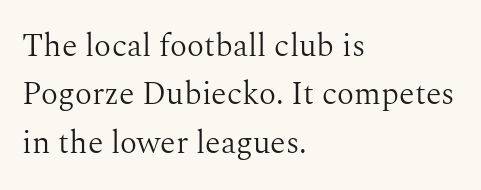
Horizontally, the lines are justified to the leading edge only. You could not count columns in this text — the font is proportionally spaced. Lines of text with bare space underneath. Line spacing here is normal. The horizontal fit of the characters is conventional and even.
